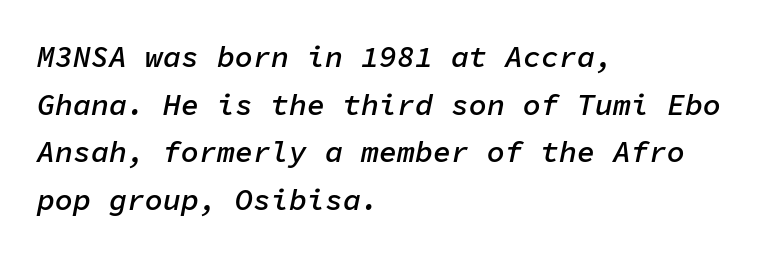
{"italic": "yes", "lean": "right", "slant_degrees": 11, "bold": "semi", "weight": "semibold", "width": "normal", "stroke_contrast": "low", "x_height": "medium", "monospaced": "yes", "underline": "no", "align": "left", "line_spacing": "normal", "line_spacing_ratio": 1.59, "letter_spacing": "normal", "letter_spacing_em": 0.0, "glyph_px": 30}
